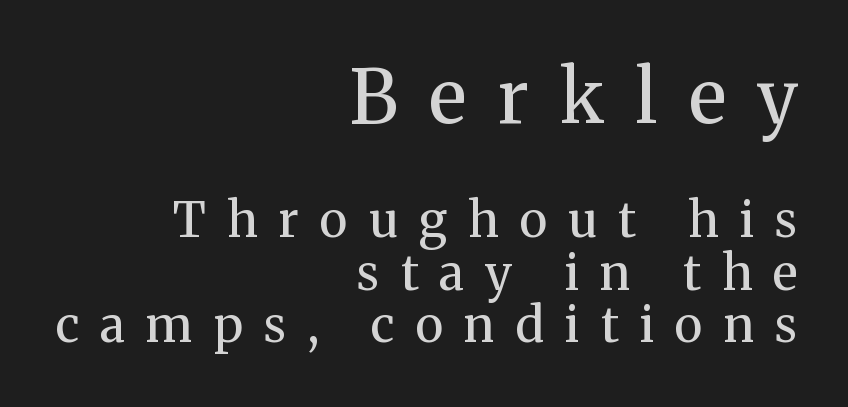
The image shows 74 px regular-weight serif type, upright; set right-aligned, tight line spacing (1.07x), unusually wide letter spacing (+0.43 em), not underlined; the first (top) block is 1.51x larger; medium stroke contrast and a medium x-height.
